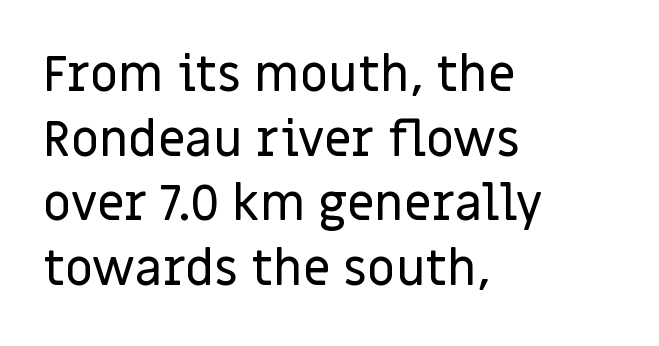
{"serif": "no", "italic": "no", "width": "normal", "stroke_contrast": "low", "x_height": "large", "monospaced": "no", "underline": "no", "align": "left", "line_spacing": "normal", "line_spacing_ratio": 1.32, "letter_spacing": "normal", "letter_spacing_em": 0.0, "glyph_px": 49}
